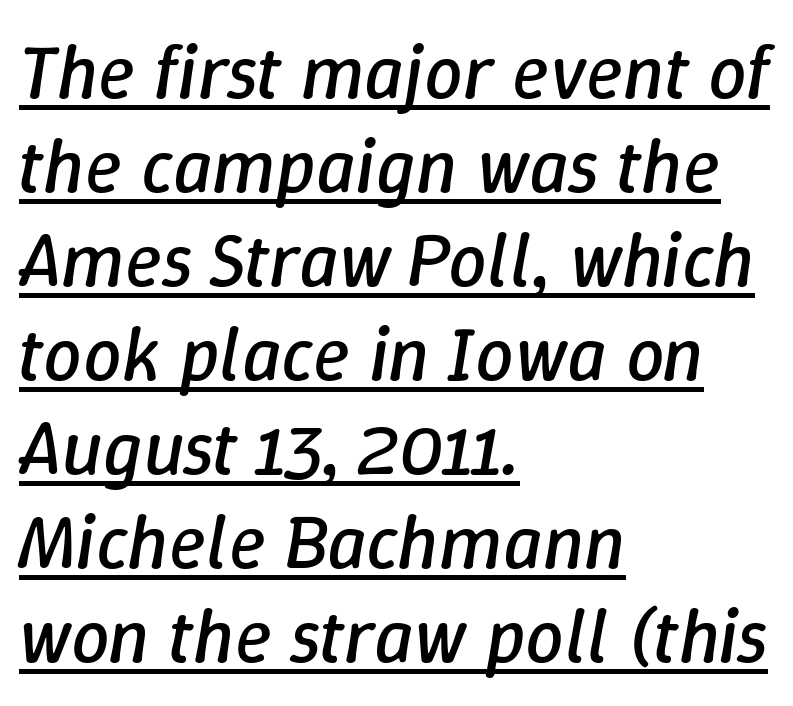
One-word summary of the alignment: left. This sample has the flowing, uneven cadence of proportional lettering. Look at the tracking — it's just the regular setting, nothing added. The passage shown leans; its letterforms are oblique. The cut favours lightness, reaching ordinary text weight at its darkest.
